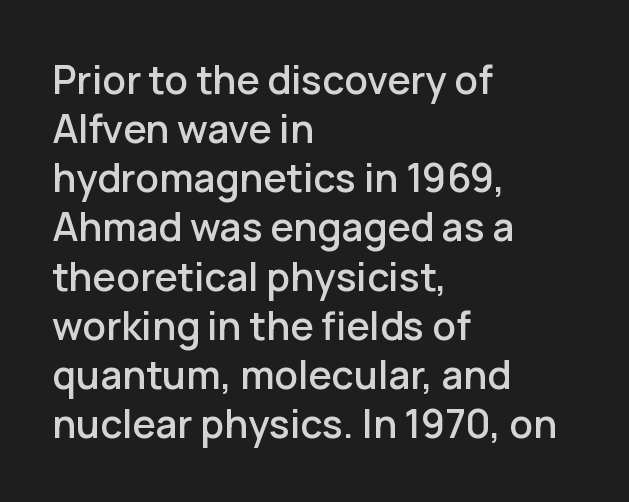
You could call the tracking neutral — neither tight nor loose. The area under the type is left untouched. Do the characters align in a grid? No, the font is proportional. In terms of letterform style, serifs are entirely absent. Left-aligned paragraph, ragged on the right.
